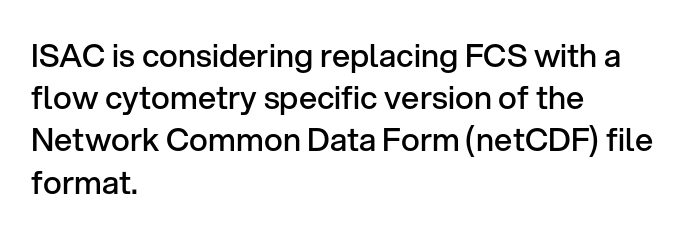
{"serif": "no", "italic": "no", "bold": "semi", "weight": "semibold", "width": "normal", "stroke_contrast": "low", "x_height": "medium", "monospaced": "no", "underline": "no", "align": "left", "line_spacing": "normal", "line_spacing_ratio": 1.32, "letter_spacing": "normal", "letter_spacing_em": 0.0, "glyph_px": 32}
